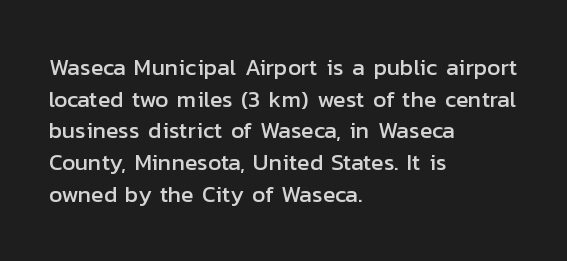
The image shows 23 px text type, upright; set left-aligned, normal line spacing (1.38x), normal letter spacing, not underlined.
